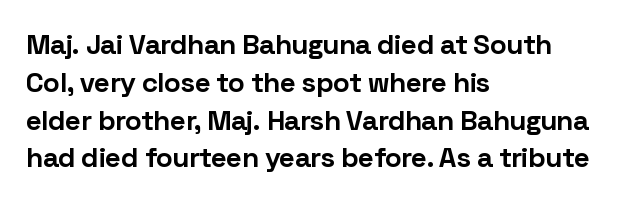
Q: Is the text bold? A: Yes.
Q: Is the text italic (slanted)? A: No, it is upright.
Q: Is the typeface a serif or a sans-serif typeface? A: Sans-serif.
Q: Is the text underlined? A: No.
Q: How is the paragraph aligned? A: Left-aligned.
Q: Is the spacing between letters normal or unusually wide? A: Normal.
Q: Is the spacing between lines tight, normal or loose? A: Normal.
Q: Width (condensed, normal, or wide)? A: Normal.
Q: Stroke contrast? A: Low.
Q: x-height? A: Medium.
Q: Monospaced? A: No.
